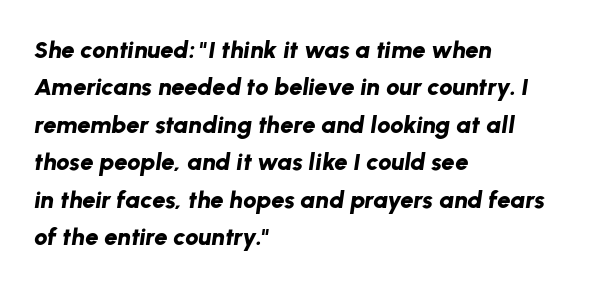
{"italic": "yes", "lean": "right", "slant_degrees": 8, "bold": "yes", "underline": "no", "align": "left", "line_spacing": "normal", "line_spacing_ratio": 1.56, "letter_spacing": "normal", "letter_spacing_em": 0.0, "glyph_px": 24}
